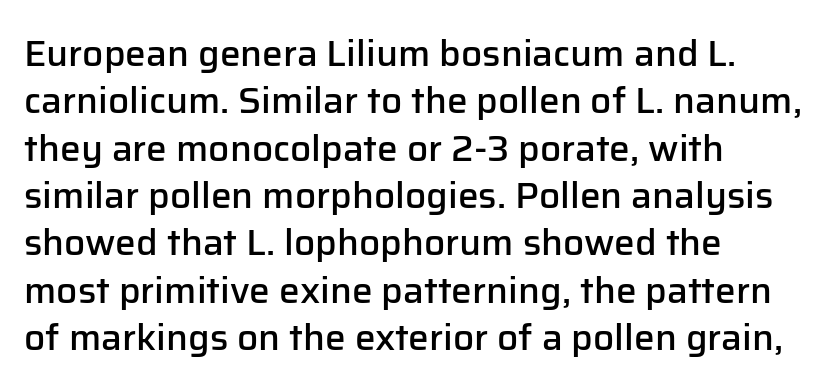
{"serif": "no", "italic": "no", "bold": "semi", "weight": "semibold", "width": "normal", "stroke_contrast": "low", "x_height": "medium", "monospaced": "no", "underline": "no", "align": "left", "line_spacing": "normal", "line_spacing_ratio": 1.28, "letter_spacing": "normal", "letter_spacing_em": 0.0, "glyph_px": 37}
